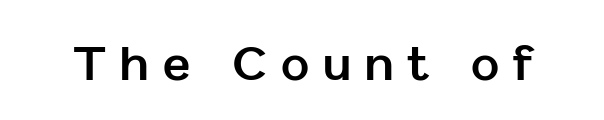
Clear beneath every line of the passage. There is plenty of visible air inserted between adjacent glyphs. Typographic density is high because the face is bold. Stroke terminals: plain, sans-serif.
